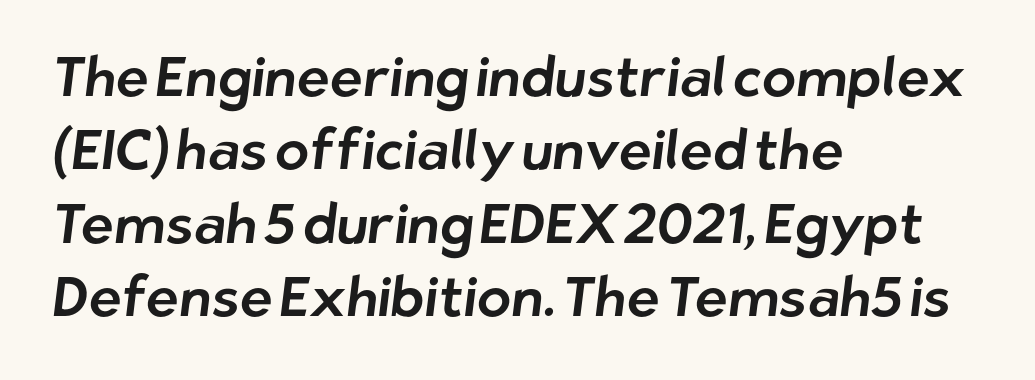
{"serif": "no", "width": "normal", "stroke_contrast": "low", "x_height": "medium", "monospaced": "no", "underline": "no", "align": "left", "line_spacing": "normal", "line_spacing_ratio": 1.31, "letter_spacing": "normal", "letter_spacing_em": 0.0, "glyph_px": 56}
